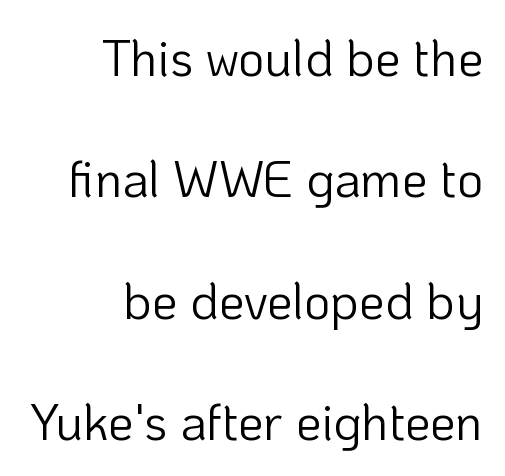
The image shows 51 px light sans-serif type, upright; set right-aligned, loose line spacing (2.38x), normal letter spacing, not underlined; low stroke contrast and a medium x-height.
